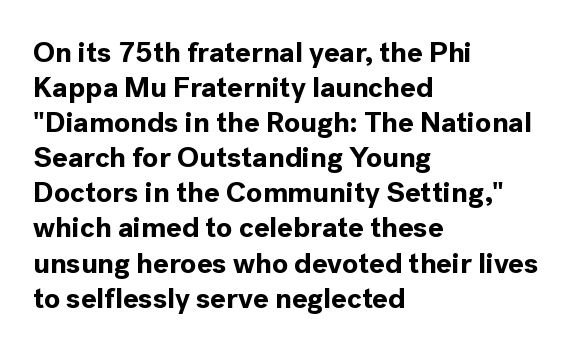
{"serif": "no", "italic": "no", "bold": "yes", "weight": "bold", "width": "normal", "x_height": "medium", "monospaced": "no", "underline": "no", "align": "left", "line_spacing_ratio": 1.21, "letter_spacing": "normal", "letter_spacing_em": 0.0, "glyph_px": 29}
